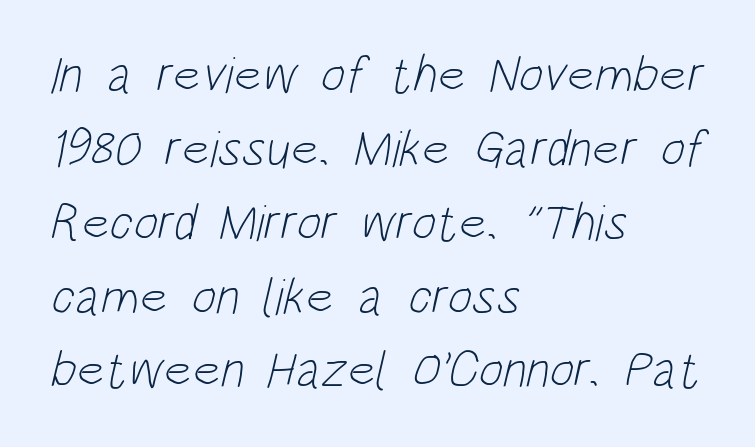
{"serif": "no", "bold": "no", "weight": "light", "width": "condensed", "stroke_contrast": "low", "x_height": "large", "monospaced": "no", "underline": "no", "align": "left", "line_spacing": "normal", "line_spacing_ratio": 1.42, "letter_spacing": "normal", "letter_spacing_em": 0.0, "glyph_px": 52}
